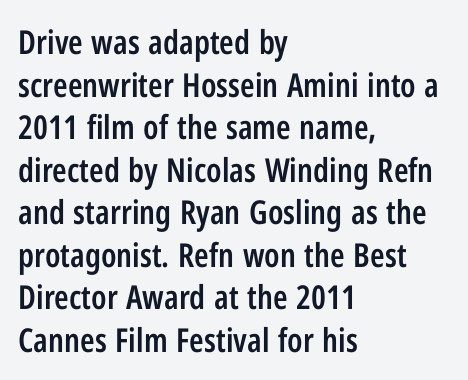
The paragraph has a hard left edge and a soft right edge. This sample uses a sans-serif face. This sample has the flowing, uneven cadence of proportional lettering. Is there much room between lines? A standard amount, neither cramped nor airy. Typesetter's note: demi weight, one step under bold.
